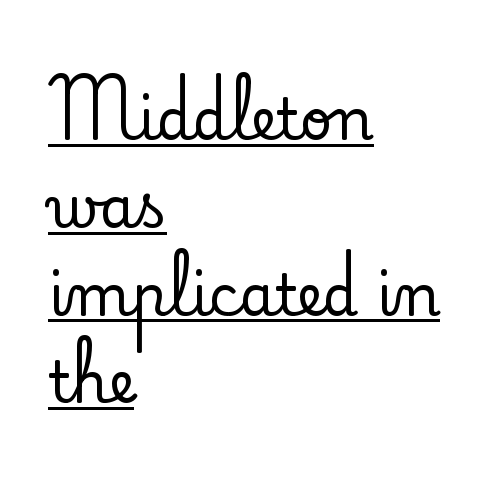
{"serif": "yes", "italic": "no", "width": "normal", "stroke_contrast": "low", "x_height": "small", "monospaced": "no", "underline": "yes", "align": "left", "line_spacing": "normal", "line_spacing_ratio": 1.54, "letter_spacing": "normal", "letter_spacing_em": 0.0, "glyph_px": 57}
